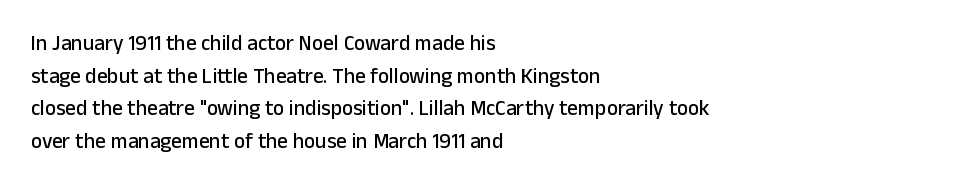
The image shows 21 px text type, upright; set left-aligned, normal line spacing (1.55x), normal letter spacing, not underlined.
